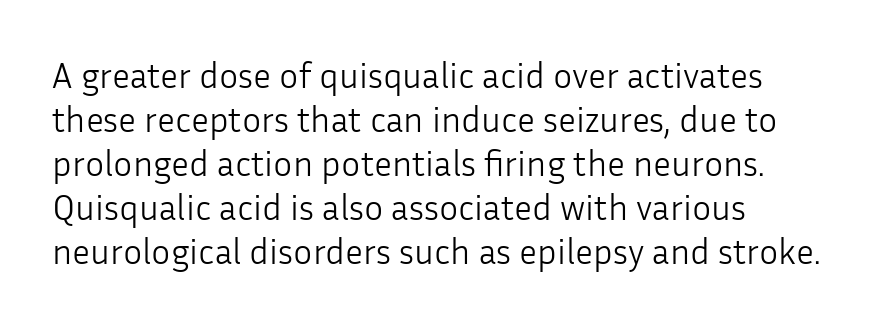
{"serif": "no", "italic": "no", "bold": "no", "weight": "light", "width": "normal", "stroke_contrast": "low", "x_height": "medium", "monospaced": "no", "underline": "no", "line_spacing_ratio": 1.22, "letter_spacing": "normal", "letter_spacing_em": 0.0, "glyph_px": 36}
